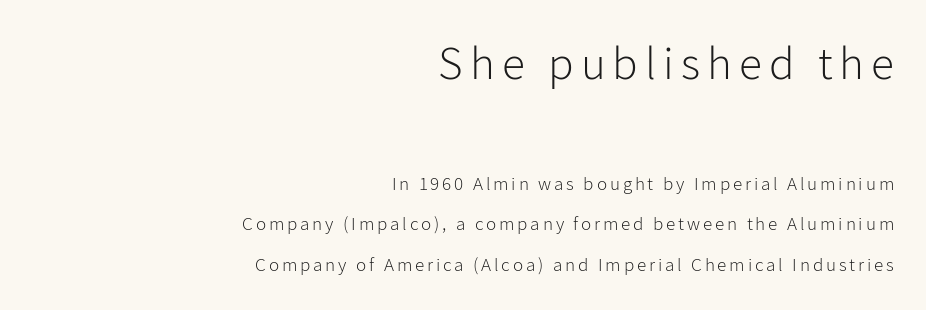
Note: no serifs on the glyphs. This is roman type, the default non-slanted kind. Weight class: somewhere from thin through regular. Words float on clear page, feet unadorned. If you drew a ruler down the right edge, every line would touch it.
